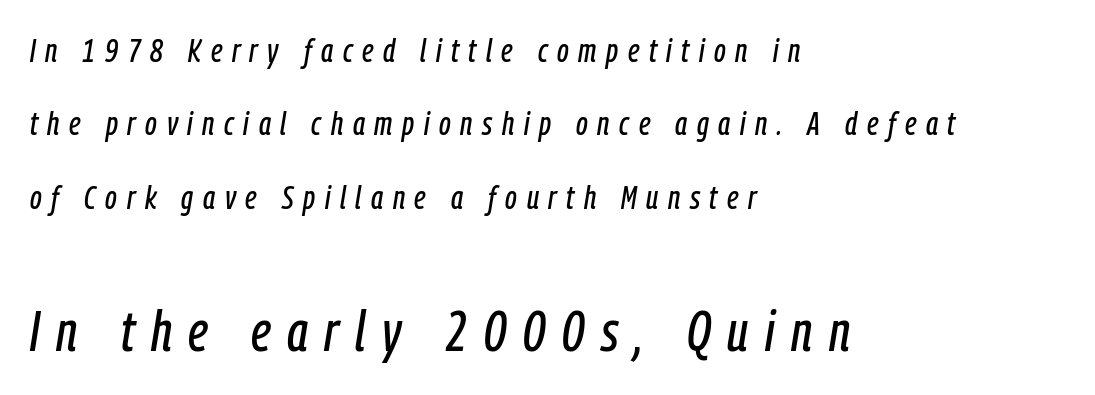
Q: Is the text italic (slanted)? A: Yes, it leans right by about 9 degrees.
Q: Is the text underlined? A: No.
Q: How is the paragraph aligned? A: Left-aligned.
Q: Is the spacing between letters normal or unusually wide? A: Unusually wide.
Q: Is the spacing between lines tight, normal or loose? A: Loose.
Q: Which block of text is set in a larger size, the first (top) or the second (bottom)? A: The second (bottom) one.
Q: Width (condensed, normal, or wide)? A: Condensed.
Q: Stroke contrast? A: Low.
Q: x-height? A: Medium.
Q: Monospaced? A: No.
